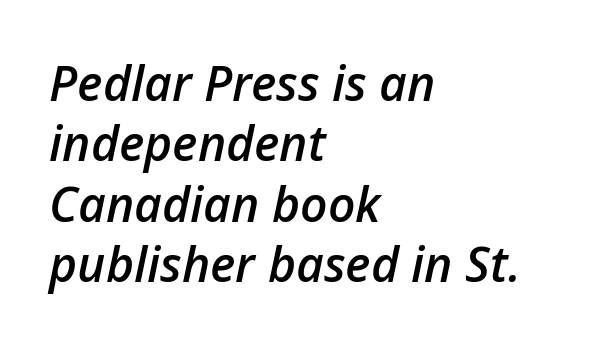
As a designer I'd log this as weight 600, semibold. The font's italic variant was chosen for this text. Each new line begins a customary step beneath the previous one. Character widths vary here, with narrow letters taking less room than wide ones.
